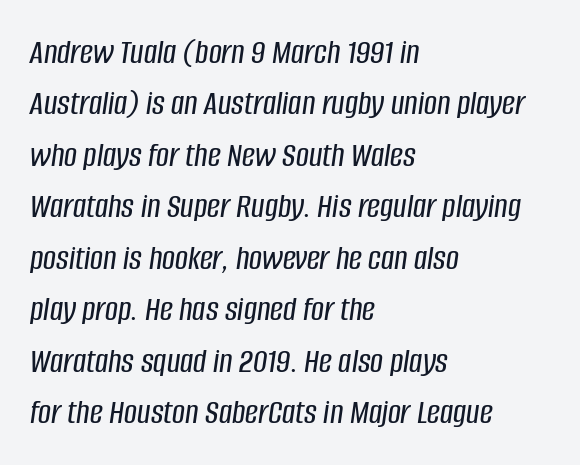
The words here are not underlined. The paragraph shown leans on its left margin. Tracking here is standard; glyphs follow each other at the usual distance. Posture: slanted.
